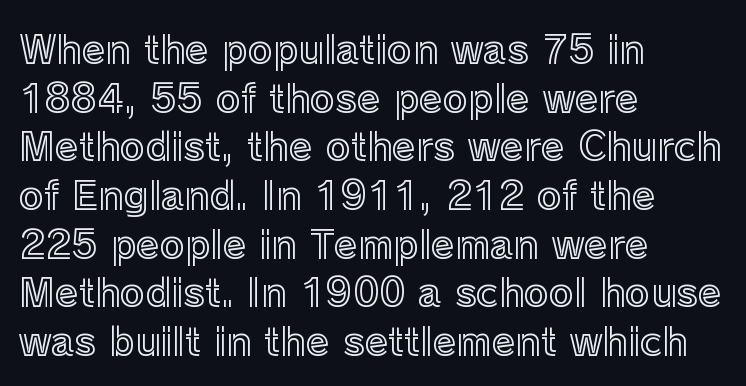
Q: Is the text italic (slanted)? A: No, it is upright.
Q: Is the text underlined? A: No.
Q: How is the paragraph aligned? A: Left-aligned.
Q: Is the spacing between letters normal or unusually wide? A: Normal.
Q: Is the spacing between lines tight, normal or loose? A: Normal.
Q: Width (condensed, normal, or wide)? A: Normal.
Q: x-height? A: Medium.
Q: Monospaced? A: No.
